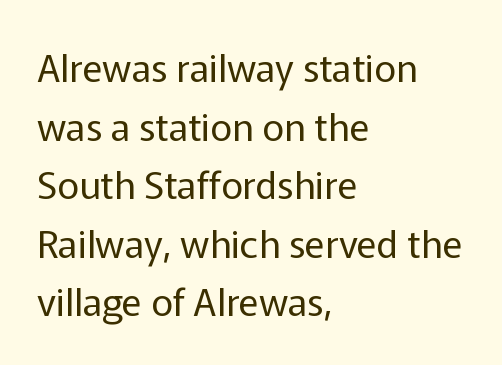
The image shows 38 px regular-weight sans-serif type, upright; set left-aligned, normal line spacing (1.54x), normal letter spacing, not underlined; low stroke contrast and a medium x-height.
